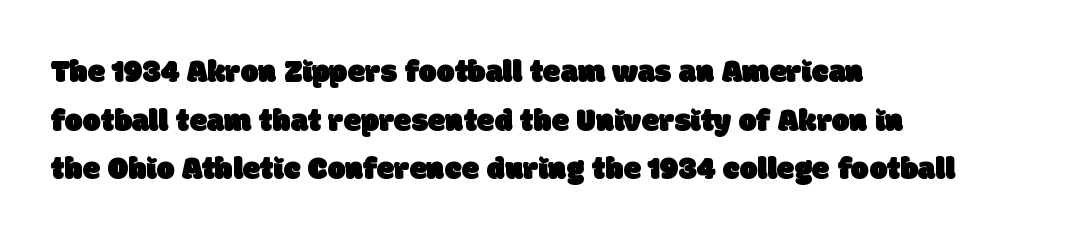
The image shows 32 px sans-serif type; set left-aligned, normal line spacing (1.52x), normal letter spacing, not underlined; low stroke contrast and a large x-height.
